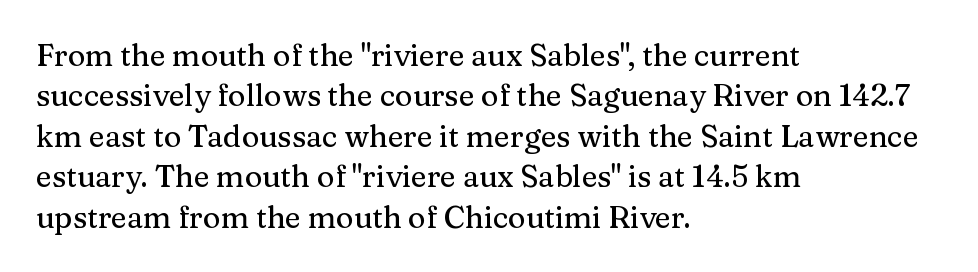
Q: Is the text italic (slanted)? A: No, it is upright.
Q: Is the typeface a serif or a sans-serif typeface? A: Serif.
Q: Is the text underlined? A: No.
Q: How is the paragraph aligned? A: Left-aligned.
Q: Is the spacing between letters normal or unusually wide? A: Normal.
Q: Is the spacing between lines tight, normal or loose? A: Normal.
Q: Width (condensed, normal, or wide)? A: Normal.
Q: Stroke contrast? A: Medium.
Q: x-height? A: Medium.
Q: Monospaced? A: No.
